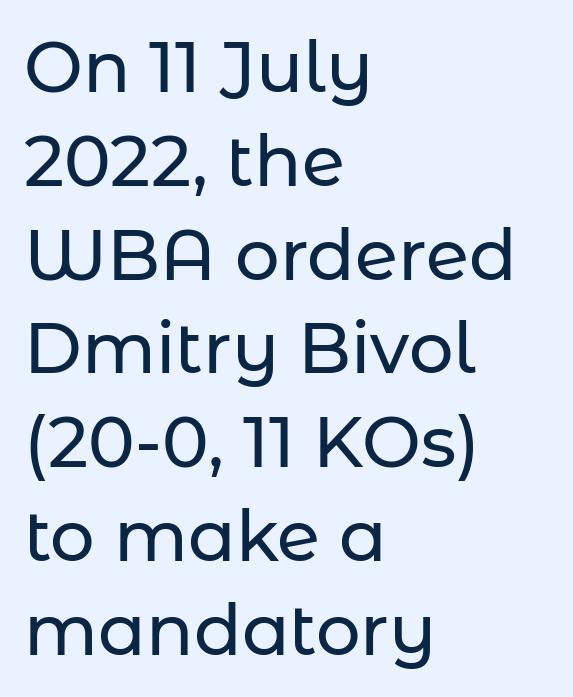
{"serif": "no", "italic": "no", "width": "normal", "stroke_contrast": "low", "x_height": "medium", "monospaced": "no", "underline": "no", "align": "left", "line_spacing": "normal", "line_spacing_ratio": 1.34, "letter_spacing": "normal", "letter_spacing_em": 0.0, "glyph_px": 70}
